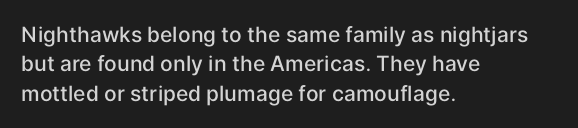
The space between consecutive lines is moderate. Its strokes are somewhat broadened, the hallmark of semibold type. Tracking value appears to be zero — textbook default spacing. These lines are set flush left with a ragged right edge. Underlining? Definitely not there. If you drew a line through each stem, it would be perfectly vertical.
